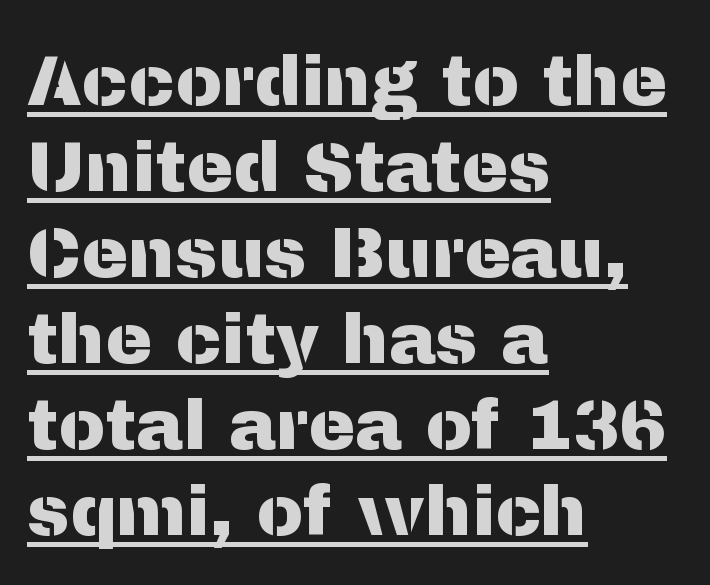
Q: Is the text italic (slanted)? A: No, it is upright.
Q: Is the typeface a serif or a sans-serif typeface? A: Sans-serif.
Q: Is the text underlined? A: Yes.
Q: How is the paragraph aligned? A: Left-aligned.
Q: Is the spacing between letters normal or unusually wide? A: Normal.
Q: Width (condensed, normal, or wide)? A: Normal.
Q: Stroke contrast? A: Medium.
Q: x-height? A: Medium.
Q: Monospaced? A: No.
